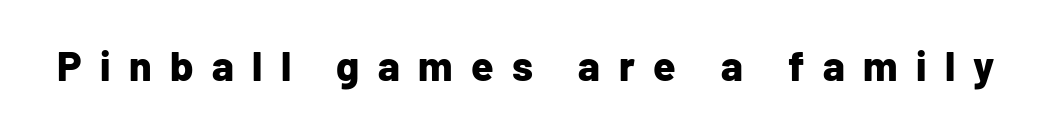
Strong, thick strokes mark this as bold type. Check the space under the baseline: it is left empty. Character widths vary here, with narrow letters taking less room than wide ones. The tracking jumps out immediately: characters are airy and widely separated. The letters carry no serifs — their stems end cleanly without finishing strokes. Italic: no, the glyphs are upright roman.
